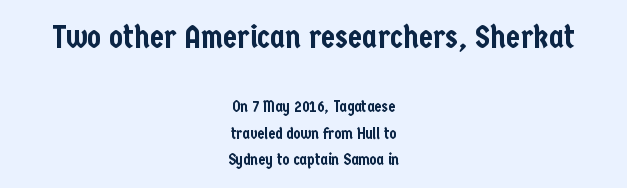
Line spacing here is normal. The face used here is proportionally spaced, like ordinary book or web type. Alignment: centered. Compared with typical body copy, the letter spacing here is the same. This is sans-serif lettering, the kind often seen on screens and signage. In this sample the first text group is rendered at the bigger scale.
